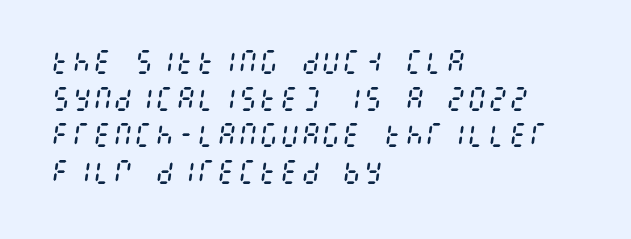
The image shows 26 px text type, italic (leaning right); set left-aligned, normal line spacing (1.41x), normal letter spacing, not underlined.
